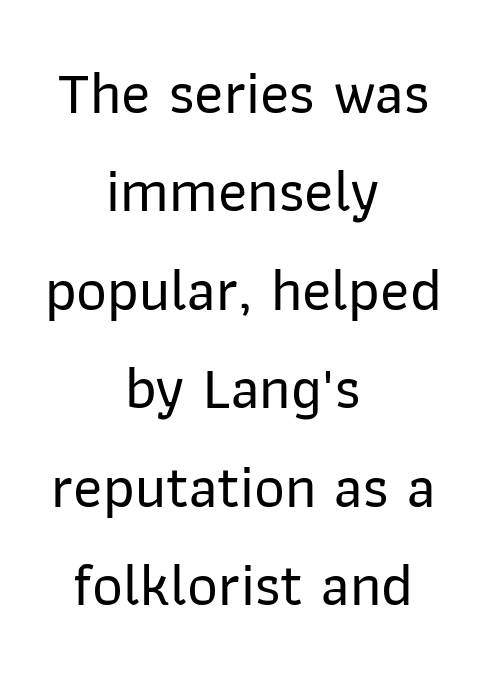
A roman cut, with each character standing at attention. Here the glyphs are tracked normally, forming tight word shapes. If you folded the block vertically in half, each line would mirror itself in length. Beneath every word, the page is bare. Looks like regular typesetting: each glyph gets only the width it needs.
